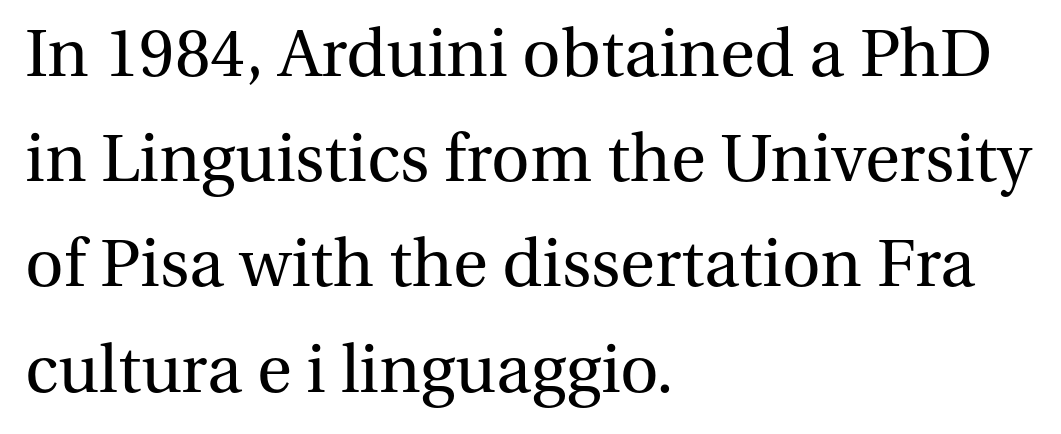
Q: Is the text bold? A: No.
Q: Is the text italic (slanted)? A: No, it is upright.
Q: Is the typeface a serif or a sans-serif typeface? A: Serif.
Q: Is the text underlined? A: No.
Q: How is the paragraph aligned? A: Left-aligned.
Q: Is the spacing between letters normal or unusually wide? A: Normal.
Q: Is the spacing between lines tight, normal or loose? A: Normal.
Q: Width (condensed, normal, or wide)? A: Normal.
Q: Stroke contrast? A: Medium.
Q: x-height? A: Medium.
Q: Monospaced? A: No.
